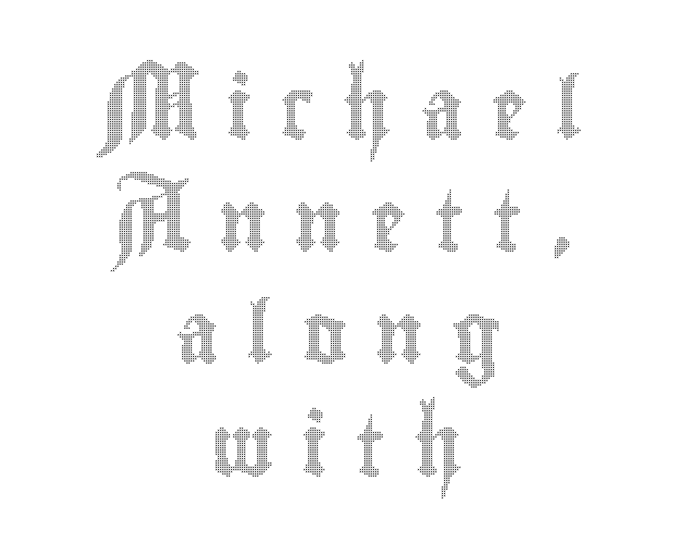
{"italic": "no", "width": "condensed", "x_height": "small", "monospaced": "no", "underline": "no", "align": "center", "line_spacing_ratio": 1.84, "letter_spacing": "wide", "letter_spacing_em": 0.45, "glyph_px": 61}
